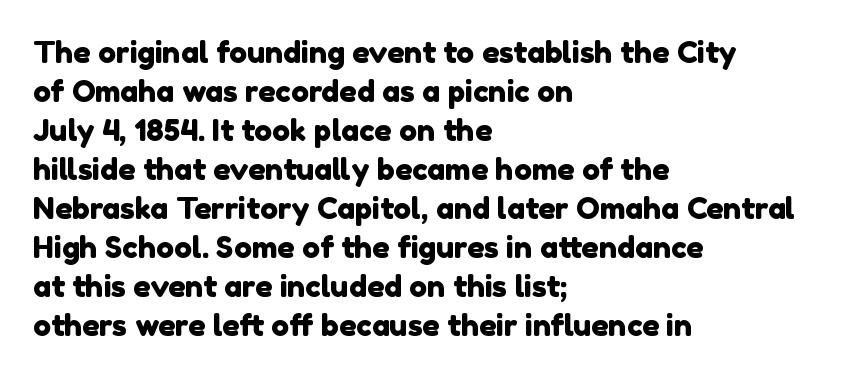
{"serif": "no", "width": "normal", "x_height": "medium", "monospaced": "no", "underline": "no", "align": "left", "line_spacing": "normal", "line_spacing_ratio": 1.3, "letter_spacing": "normal", "letter_spacing_em": 0.0, "glyph_px": 30}
